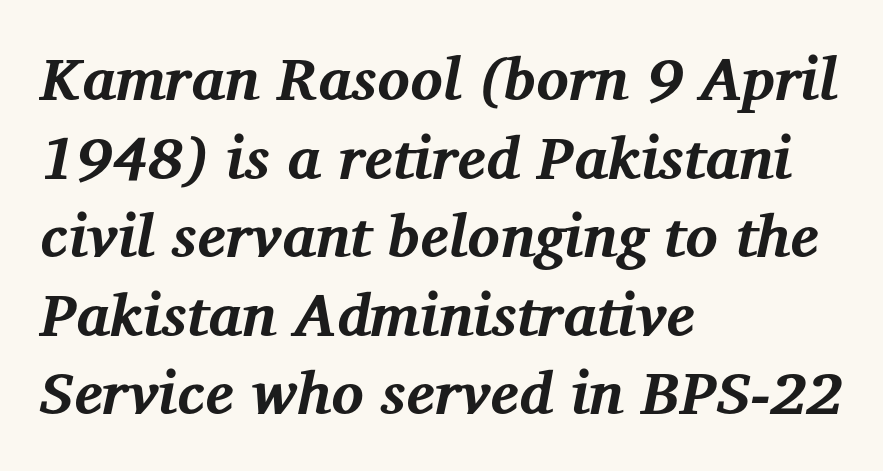
The image shows 60 px bold serif type, italic (leaning right); set left-aligned, normal line spacing (1.31x), normal letter spacing, not underlined; medium stroke contrast and a medium x-height.
